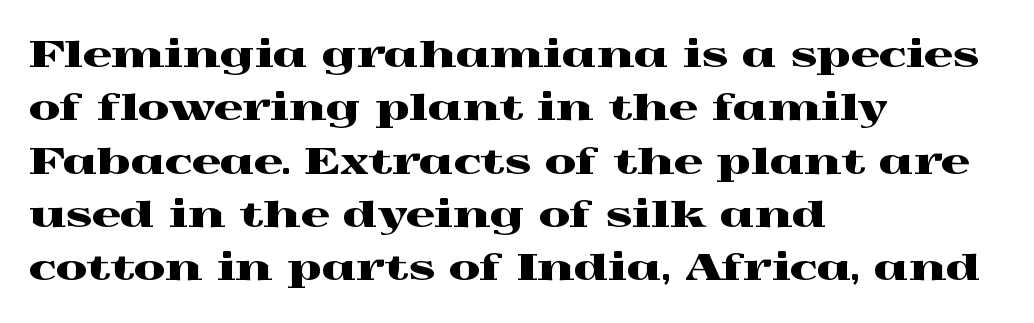
Q: Is the text italic (slanted)? A: No, it is upright.
Q: Is the typeface a serif or a sans-serif typeface? A: Serif.
Q: Is the text underlined? A: No.
Q: How is the paragraph aligned? A: Left-aligned.
Q: Is the spacing between letters normal or unusually wide? A: Normal.
Q: Is the spacing between lines tight, normal or loose? A: Normal.
Q: Width (condensed, normal, or wide)? A: Wide.
Q: x-height? A: Medium.
Q: Monospaced? A: No.
